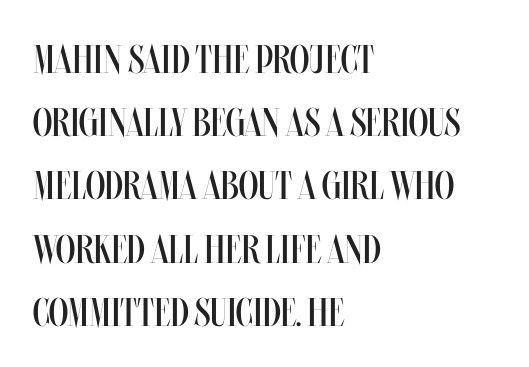
{"italic": "no", "bold": "no", "weight": "regular", "width": "condensed", "stroke_contrast": "medium", "x_height": "large", "monospaced": "no", "underline": "no", "align": "left", "line_spacing": "normal", "line_spacing_ratio": 1.58, "letter_spacing": "normal", "letter_spacing_em": 0.0, "glyph_px": 40}
